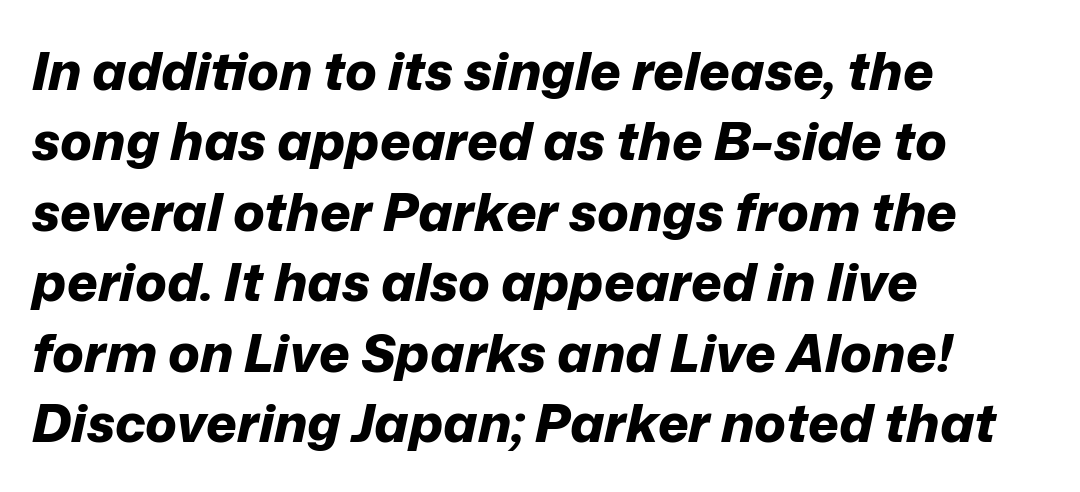
The letters advance in unequal steps, a hallmark of proportional type. The lines sit at an ordinary, default distance from one another. Reading down the block, your eye returns to a fixed left position each line. The gap between lines stays unmarked.
